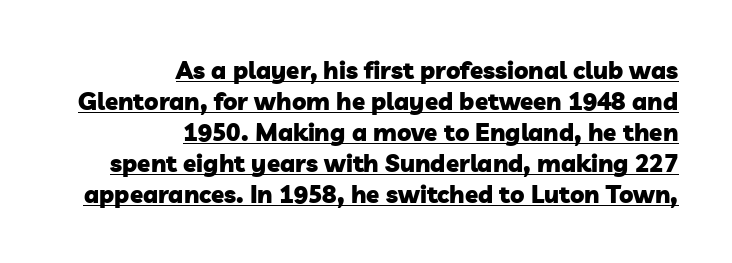
The lines sit at an ordinary, default distance from one another. Does extra space separate the letters? No, they use regular spacing. Caption: multi-line text, flush right, ragged left. Weight: bold. Students, observe the line beneath the letters — that is underlining.
